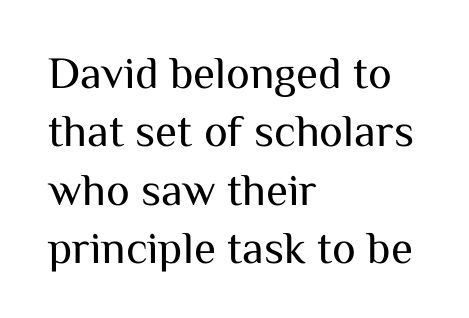
Q: Is the text bold? A: No.
Q: Is the text italic (slanted)? A: No, it is upright.
Q: Is the typeface a serif or a sans-serif typeface? A: Sans-serif.
Q: Is the text underlined? A: No.
Q: How is the paragraph aligned? A: Left-aligned.
Q: Is the spacing between letters normal or unusually wide? A: Normal.
Q: Is the spacing between lines tight, normal or loose? A: Normal.
Q: Width (condensed, normal, or wide)? A: Normal.
Q: Stroke contrast? A: Medium.
Q: x-height? A: Medium.
Q: Monospaced? A: No.
